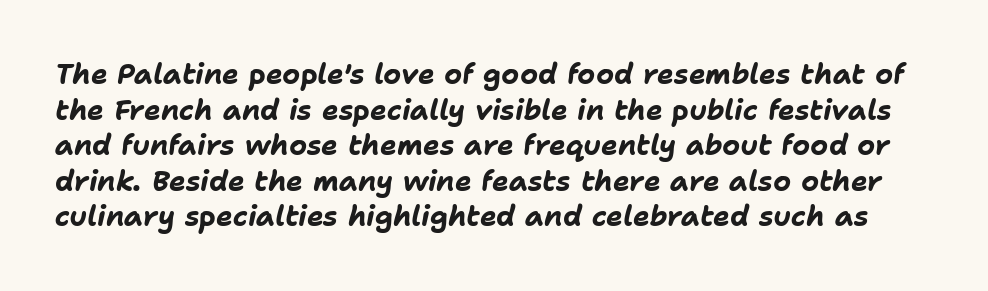
Q: Is the text bold? A: Yes.
Q: Is the text italic (slanted)? A: Yes, it leans right by about 11 degrees.
Q: Is the text underlined? A: No.
Q: Is the spacing between letters normal or unusually wide? A: Normal.
Q: Is the spacing between lines tight, normal or loose? A: Normal.
Q: Width (condensed, normal, or wide)? A: Normal.
Q: Stroke contrast? A: Low.
Q: x-height? A: Medium.
Q: Monospaced? A: No.
